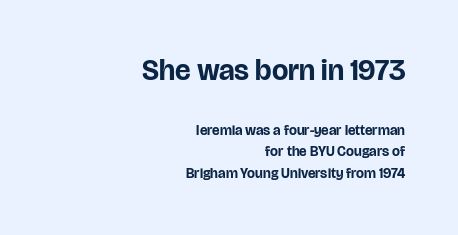
{"serif": "no", "italic": "no", "bold": "yes", "weight": "bold", "width": "normal", "stroke_contrast": "low", "x_height": "large", "monospaced": "no", "underline": "no", "align": "right", "line_spacing": "normal", "line_spacing_ratio": 1.54, "letter_spacing": "normal", "letter_spacing_em": 0.0, "larger_block": "first", "size_ratio": 2.07, "glyph_px": 29}
